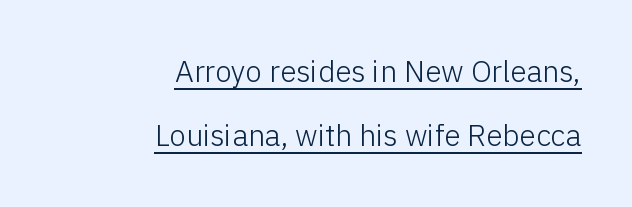
{"serif": "no", "italic": "no", "bold": "no", "weight": "light", "width": "normal", "stroke_contrast": "low", "x_height": "medium", "monospaced": "no", "underline": "yes", "align": "right", "line_spacing": "loose", "line_spacing_ratio": 2.14, "letter_spacing": "normal", "letter_spacing_em": 0.0, "glyph_px": 30}
